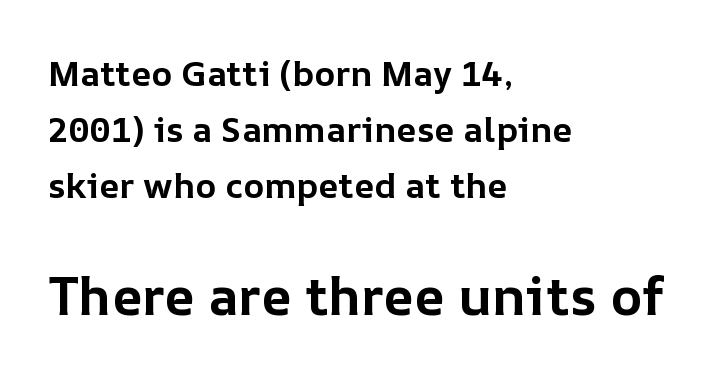
{"italic": "no", "bold": "yes", "weight": "bold", "width": "normal", "stroke_contrast": "low", "x_height": "medium", "monospaced": "no", "underline": "no", "align": "left", "line_spacing": "normal", "line_spacing_ratio": 1.6, "letter_spacing": "normal", "letter_spacing_em": 0.0, "larger_block": "second", "size_ratio": 1.51, "glyph_px": 53}
